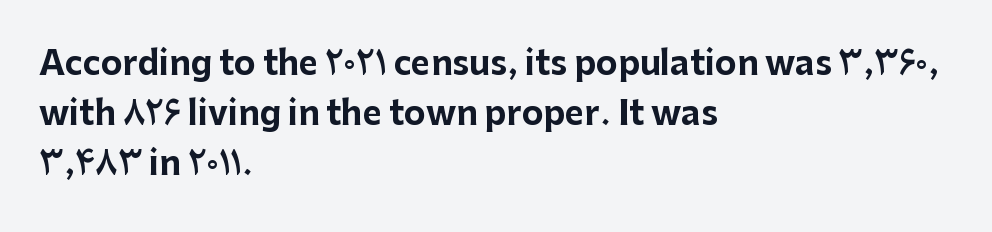
This sample uses an upright cut, with every glyph sitting square on the baseline. Grotesque or geometric, the face here clearly has no serifs. This rendering features lettering with no underline. A full-strength bold gives these letters their thick strokes. Think of a printed novel: that variable character pitch is what you see here. The text block is weighted toward the left margin, trailing off unevenly rightward.
